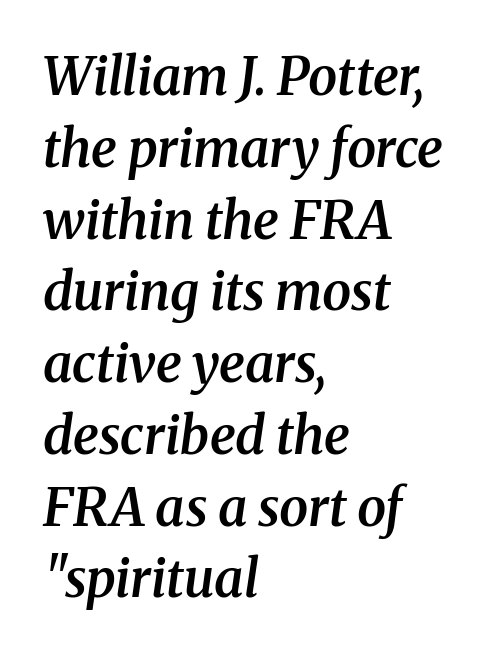
{"serif": "yes", "italic": "yes", "lean": "right", "slant_degrees": 8, "bold": "semi", "weight": "semibold", "width": "normal", "stroke_contrast": "medium", "x_height": "medium", "monospaced": "no", "underline": "no", "align": "left", "line_spacing": "normal", "line_spacing_ratio": 1.38, "letter_spacing": "normal", "letter_spacing_em": 0.0, "glyph_px": 52}
